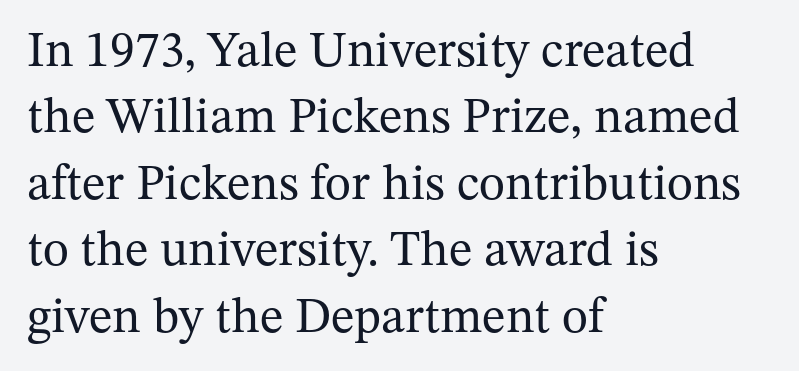
The image shows 50 px regular-weight serif type, upright; set left-aligned, normal line spacing (1.33x), normal letter spacing, not underlined; medium stroke contrast and a medium x-height.
